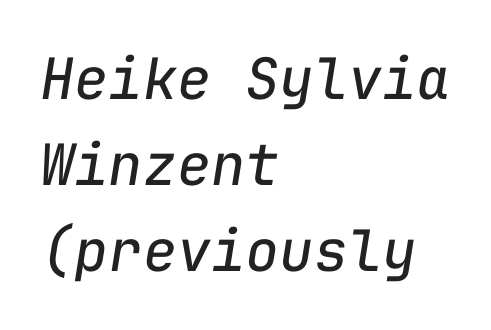
The image shows 57 px regular-weight type, italic (leaning right), monospaced; set left-aligned, normal line spacing (1.51x), normal letter spacing, not underlined; low stroke contrast and a medium x-height.
